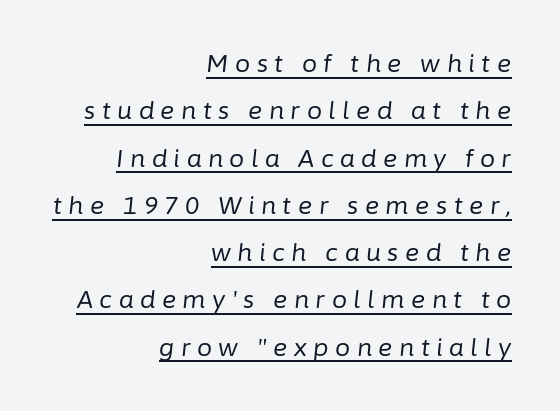
This sample trades compactness for vertical openness between lines. The specimen reads as italic at a glance. Does the copy run flush right? Yes — the right margin is perfectly even. The passage shown is not bold in any degree. Every word sits above its own underline. Caption: expanded tracking, letters set apart.
